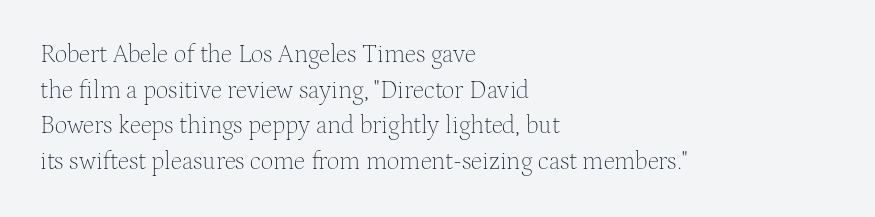
Q: Is the text bold? A: No.
Q: Is the text italic (slanted)? A: No, it is upright.
Q: Is the text underlined? A: No.
Q: How is the paragraph aligned? A: Left-aligned.
Q: Is the spacing between letters normal or unusually wide? A: Normal.
Q: Is the spacing between lines tight, normal or loose? A: Normal.
